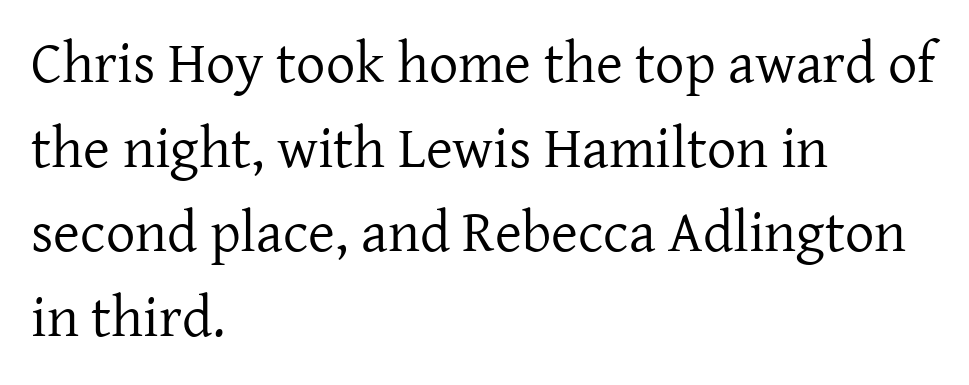
Q: Is the text bold? A: No.
Q: Is the text italic (slanted)? A: No, it is upright.
Q: Is the typeface a serif or a sans-serif typeface? A: Serif.
Q: Is the text underlined? A: No.
Q: How is the paragraph aligned? A: Left-aligned.
Q: Is the spacing between letters normal or unusually wide? A: Normal.
Q: Is the spacing between lines tight, normal or loose? A: Normal.
Q: Width (condensed, normal, or wide)? A: Normal.
Q: Stroke contrast? A: Low.
Q: x-height? A: Medium.
Q: Monospaced? A: No.
